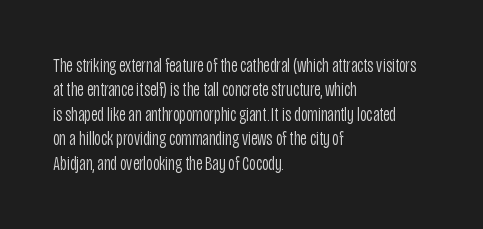
Q: Is the text bold? A: No.
Q: Is the text italic (slanted)? A: No, it is upright.
Q: Is the text underlined? A: No.
Q: How is the paragraph aligned? A: Left-aligned.
Q: Is the spacing between letters normal or unusually wide? A: Normal.
